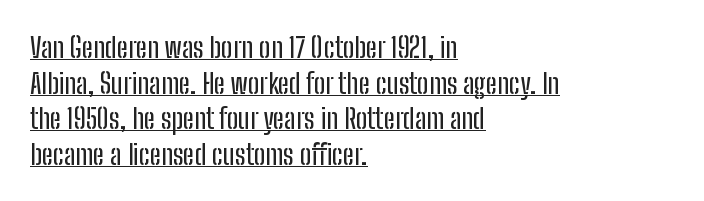
The image shows 28 px condensed sans-serif type, upright; set left-aligned, normal line spacing (1.27x), normal letter spacing, underlined; low stroke contrast and a medium x-height.
